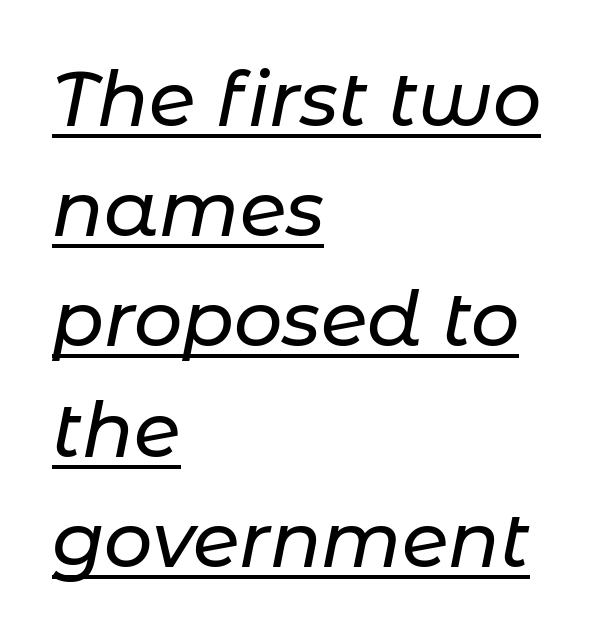
Proportional: the letters do not fall into vertical columns. Quick note: italic. Is the letter spacing exaggerated? No — it looks like the ordinary default. Casual observation: everything's shoved over to the left. Does the leading feel generous? No, just average.
